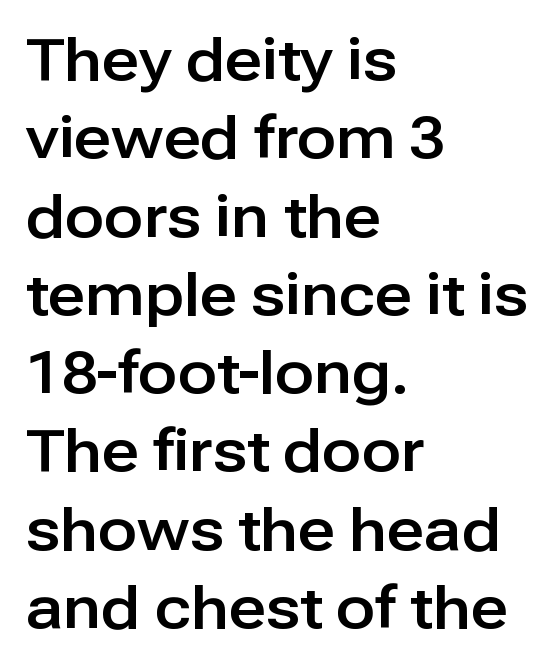
{"serif": "no", "italic": "no", "width": "normal", "stroke_contrast": "low", "x_height": "medium", "monospaced": "no", "underline": "no", "align": "left", "line_spacing": "normal", "line_spacing_ratio": 1.35, "letter_spacing": "normal", "letter_spacing_em": 0.0, "glyph_px": 58}
